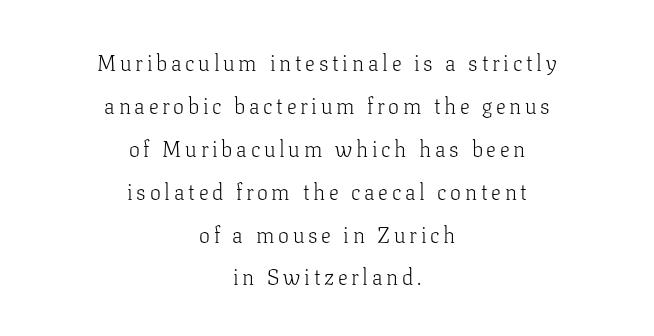
The image shows 22 px text type, upright; set centered, loose line spacing (1.95x), not underlined.
